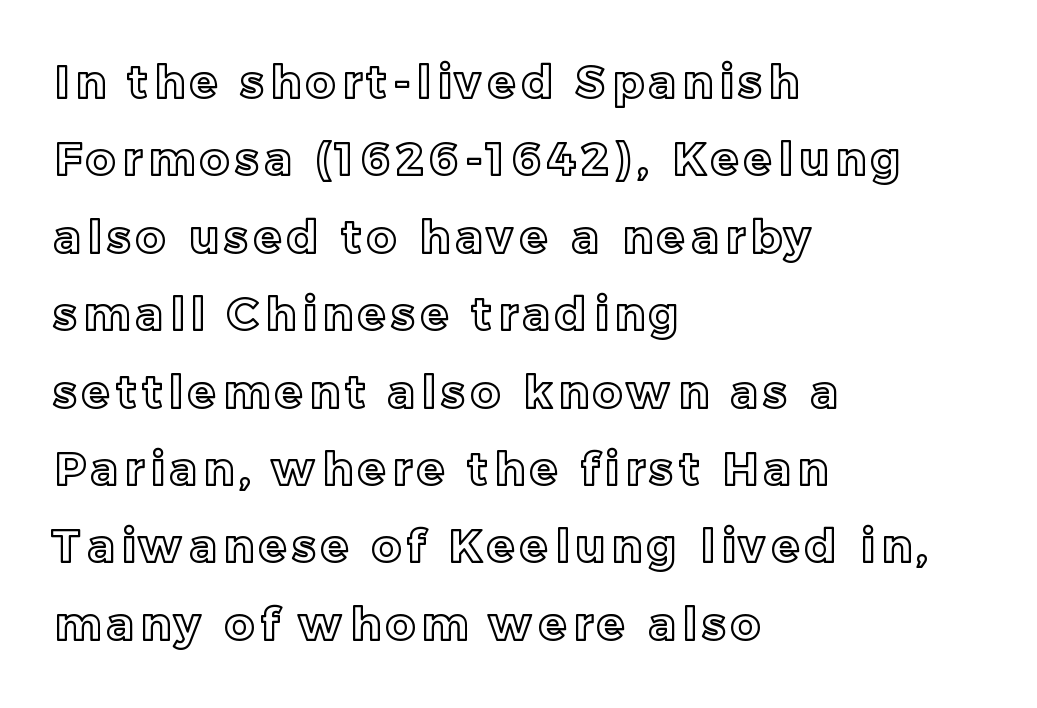
{"italic": "no", "width": "normal", "x_height": "medium", "monospaced": "no", "underline": "no", "align": "left", "line_spacing_ratio": 1.72, "glyph_px": 45}
